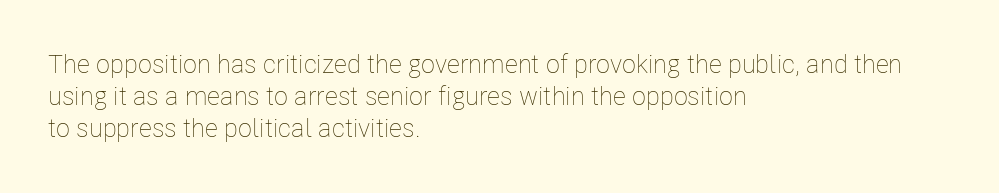
No letter is thick-stroked: the sample isn't bold. The lettering stays uniformly vertical, giving the passage a roman look. This sample uses plain, unmodified letter spacing. These lines stack with their left ends in a neat column. The gap between lines stays unmarked.
